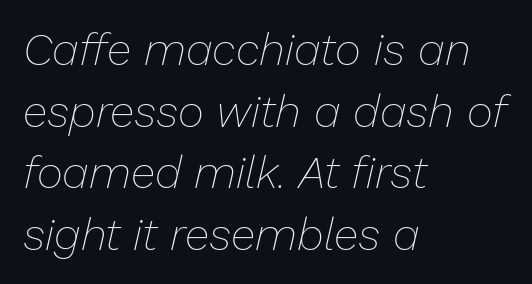
The image shows 45 px thin type, italic (leaning right); set left-aligned, normal line spacing (1.37x), normal letter spacing, not underlined; low stroke contrast and a medium x-height.
